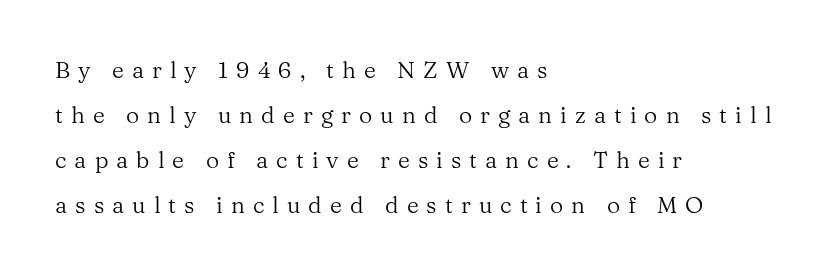
Q: Is the text bold? A: No.
Q: Is the text italic (slanted)? A: No, it is upright.
Q: Is the text underlined? A: No.
Q: How is the paragraph aligned? A: Left-aligned.
Q: Is the spacing between letters normal or unusually wide? A: Unusually wide.
Q: Is the spacing between lines tight, normal or loose? A: Loose.
